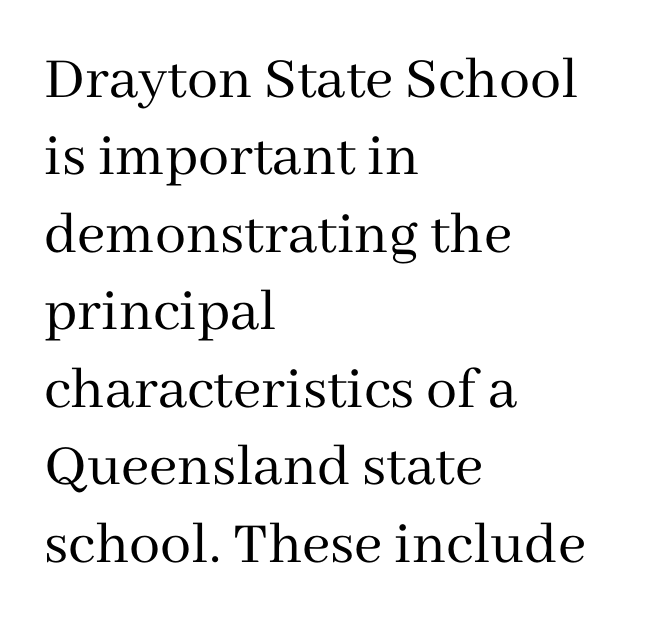
The image shows 62 px regular-weight serif type, upright; set left-aligned, normal line spacing (1.25x), normal letter spacing, not underlined; medium stroke contrast and a medium x-height.
